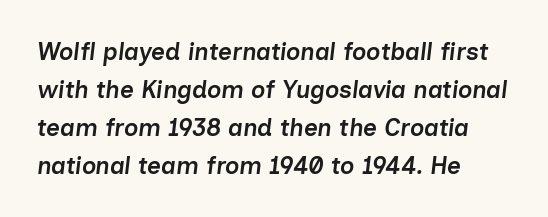
Slant detected: the letters are inclined. The face used here is rendered with its standard letterfit. How heavy is the stroke? Medium-heavy — a semibold, shy of bold. Notice how descenders clear the ascenders below comfortably — that's standard leading.
